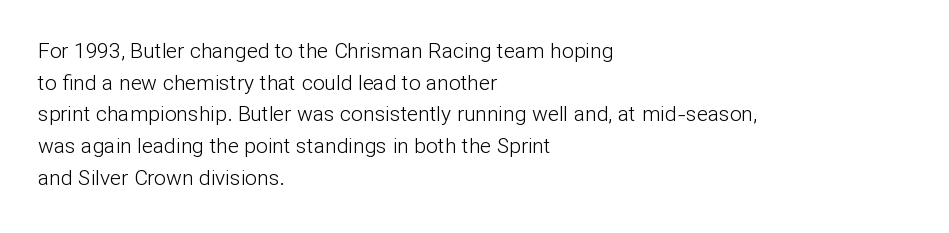
The image shows 21 px text type, upright; set left-aligned, normal line spacing (1.51x), normal letter spacing, not underlined.
